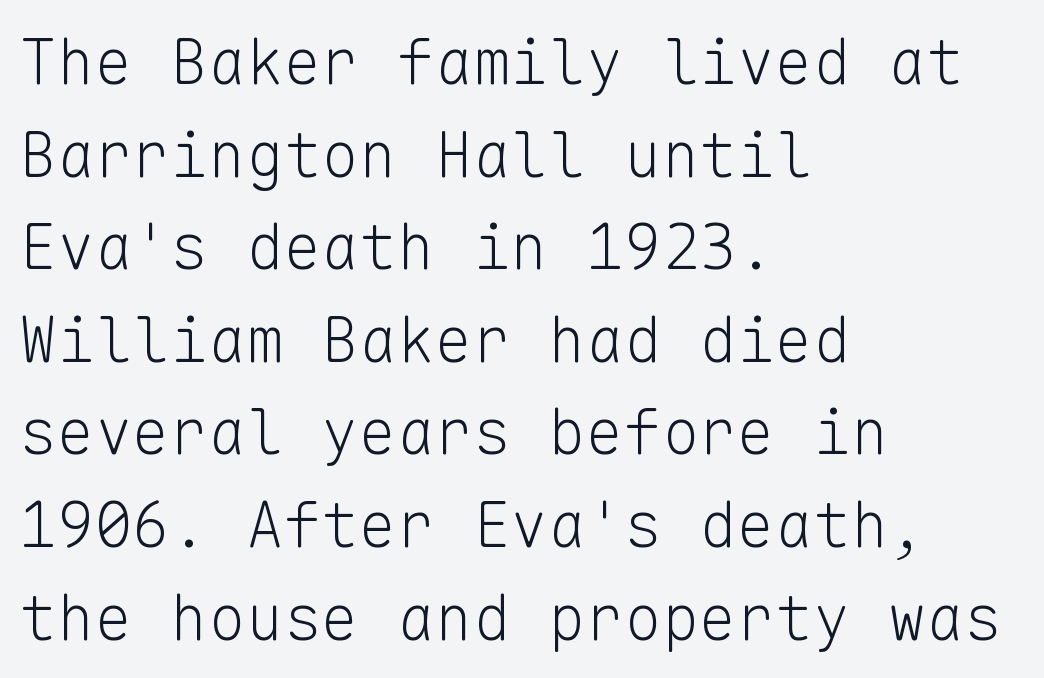
Q: Is the text bold? A: No.
Q: Is the text italic (slanted)? A: No, it is upright.
Q: Is the typeface a serif or a sans-serif typeface? A: Sans-serif.
Q: Is the text underlined? A: No.
Q: How is the paragraph aligned? A: Left-aligned.
Q: Is the spacing between letters normal or unusually wide? A: Normal.
Q: Is the spacing between lines tight, normal or loose? A: Normal.
Q: Width (condensed, normal, or wide)? A: Normal.
Q: Stroke contrast? A: Low.
Q: x-height? A: Medium.
Q: Monospaced? A: Yes.
